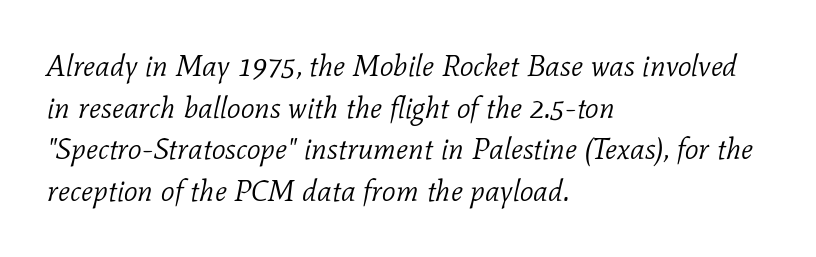
{"serif": "yes", "italic": "yes", "lean": "right", "slant_degrees": 11, "bold": "no", "weight": "light", "width": "normal", "stroke_contrast": "low", "x_height": "medium", "monospaced": "no", "underline": "no", "align": "left", "line_spacing": "normal", "line_spacing_ratio": 1.39, "letter_spacing": "normal", "letter_spacing_em": 0.0, "glyph_px": 30}
